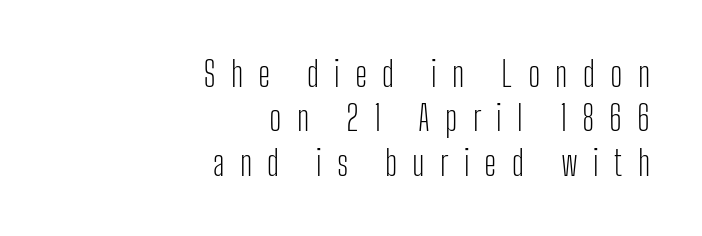
{"serif": "no", "italic": "no", "bold": "no", "weight": "light", "width": "condensed", "stroke_contrast": "low", "x_height": "medium", "monospaced": "no", "underline": "no", "align": "right", "line_spacing": "normal", "line_spacing_ratio": 1.27, "letter_spacing": "wide", "letter_spacing_em": 0.43, "glyph_px": 35}
